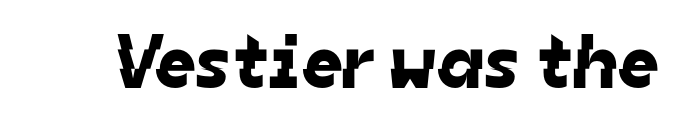
The image shows 77 px sans-serif type; set normal letter spacing, not underlined; low stroke contrast and a medium x-height.
